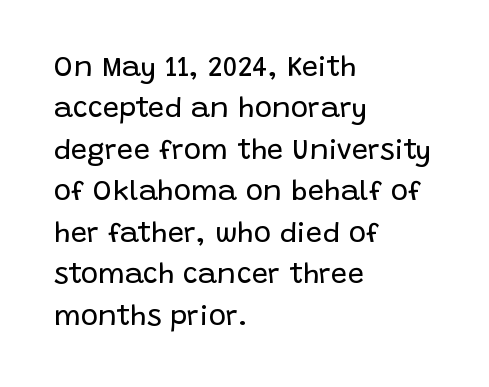
The image shows 29 px regular-weight sans-serif type, upright; set left-aligned, normal line spacing (1.43x), normal letter spacing, not underlined; low stroke contrast and a large x-height.
